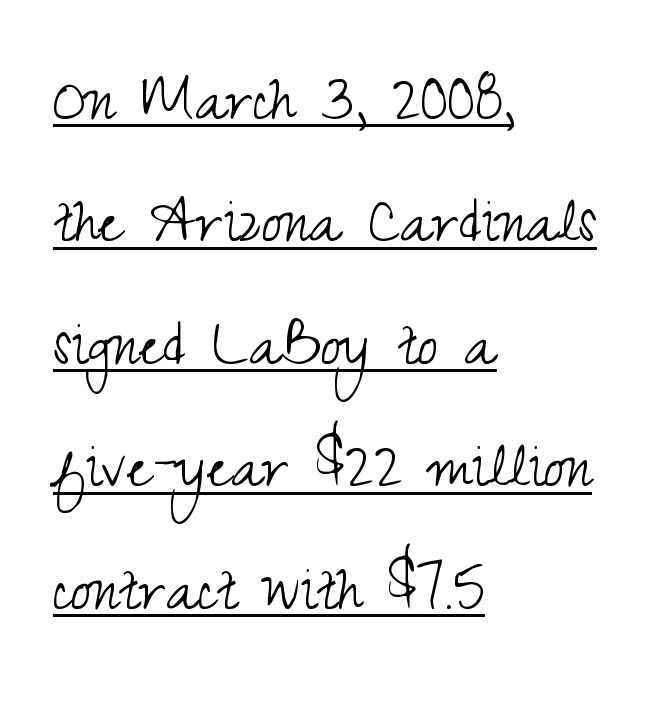
This is roman type, the default non-slanted kind. No feet cap the strokes, marking this as sans-serif type. Do the characters align in a grid? No, the font is proportional. Glance below the letters and you will spot a drawn line. The text block is weighted toward the left margin, trailing off unevenly rightward.
